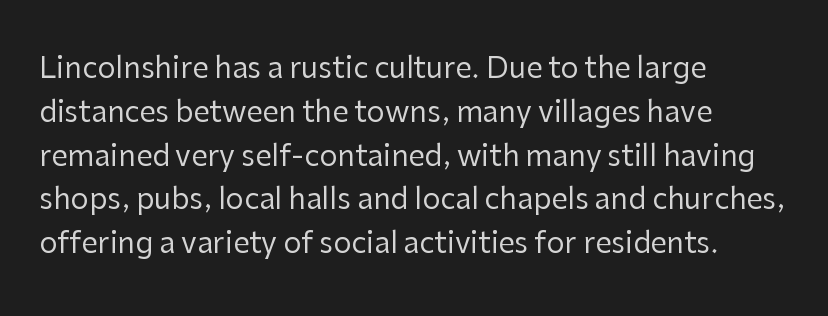
Q: Is the text bold? A: No.
Q: Is the text italic (slanted)? A: No, it is upright.
Q: Is the typeface a serif or a sans-serif typeface? A: Sans-serif.
Q: Is the text underlined? A: No.
Q: How is the paragraph aligned? A: Left-aligned.
Q: Is the spacing between letters normal or unusually wide? A: Normal.
Q: Is the spacing between lines tight, normal or loose? A: Normal.
Q: Width (condensed, normal, or wide)? A: Normal.
Q: Stroke contrast? A: Low.
Q: x-height? A: Medium.
Q: Monospaced? A: No.
